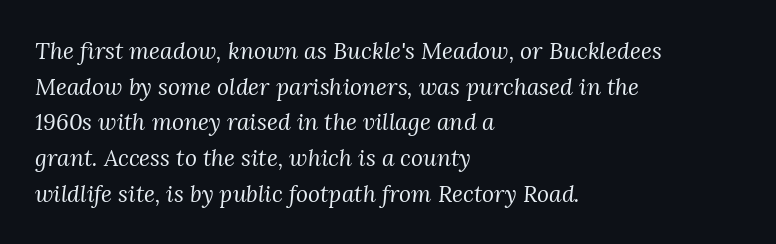
Check under the words: just untouched page. This sample keeps an unexceptional amount of space between lines. The weight tops out at a normal text grade. Where is the straight margin? On the left. When letters slant like this, we call the style italic. The face used here is rendered with its standard letterfit.
